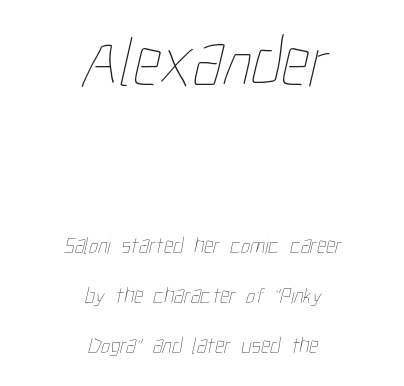
Neither beginnings nor endings align; midpoints do. Varying glyph widths throughout — classic text-font behaviour. Nobody drew a line under any word here. Caption: standard tracking, unaltered. Block one is the big one; block two sits smaller underneath. A light-to-regular cut is what we see here.
